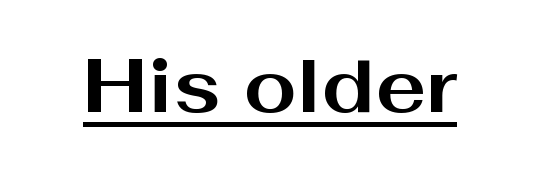
Is the letter spacing exaggerated? No — it looks like the ordinary default. Note the varied advance widths — an 'i' is clearly narrower than an 'm'. The type family on display is of the sans-serif kind. In terms of weight, the rendering is a true, heavy bold. Descenders here cross a horizontal rule under the line. If you drew a line through each stem, it would be perfectly vertical.
